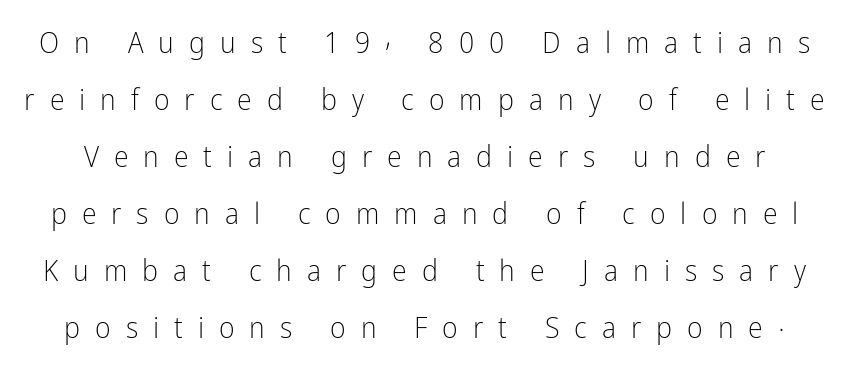
Descender tails drop into unmarked territory. To sum up the face: it is a sans, with no serifs. A typesetter would call this heavily tracked-out type. Notice the wide empty band between every row — that's loose leading. This sample has the flowing, uneven cadence of proportional lettering. Stems and bowls with no extra thickness — not bold.
